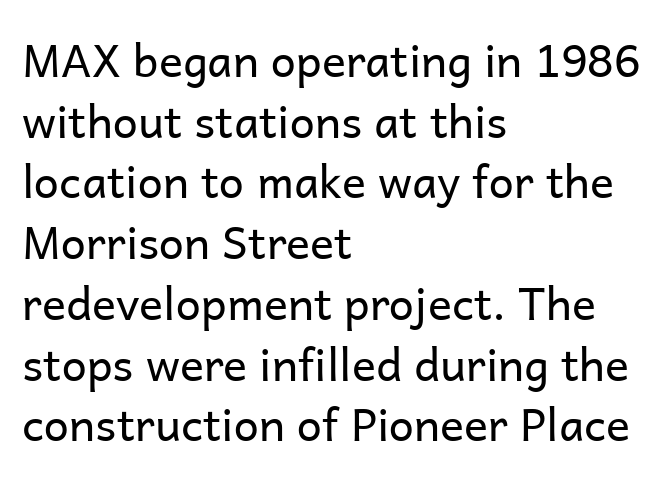
{"serif": "no", "italic": "no", "bold": "no", "weight": "regular", "width": "normal", "stroke_contrast": "low", "x_height": "medium", "monospaced": "no", "underline": "no", "align": "left", "line_spacing": "normal", "line_spacing_ratio": 1.35, "letter_spacing": "normal", "letter_spacing_em": 0.0, "glyph_px": 45}
